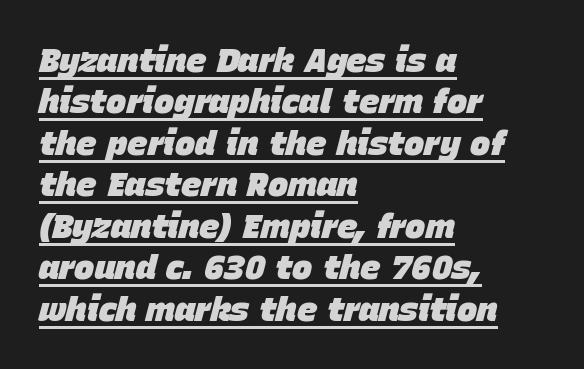
Q: Is the text bold? A: Yes.
Q: Is the text italic (slanted)? A: Yes, it leans right by about 15 degrees.
Q: Is the text underlined? A: Yes.
Q: How is the paragraph aligned? A: Left-aligned.
Q: Is the spacing between letters normal or unusually wide? A: Normal.
Q: Width (condensed, normal, or wide)? A: Normal.
Q: Stroke contrast? A: Low.
Q: x-height? A: Large.
Q: Monospaced? A: No.
